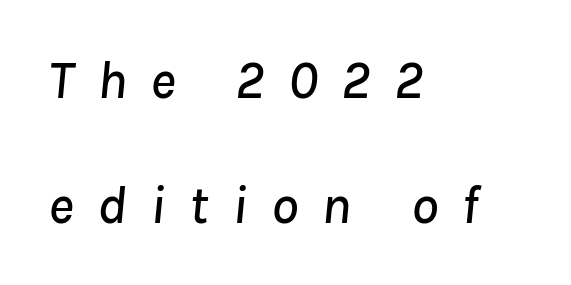
The image shows 54 px text type, italic (leaning right); set left-aligned, loose line spacing (2.31x), unusually wide letter spacing (+0.44 em), not underlined; low stroke contrast and a medium x-height.
